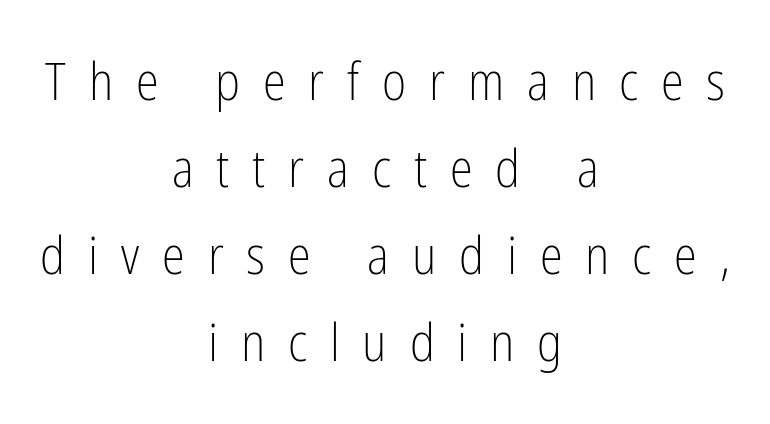
The image shows 52 px light, condensed sans-serif type, upright; set centered, normal line spacing (1.67x), unusually wide letter spacing (+0.44 em), not underlined; low stroke contrast and a medium x-height.
